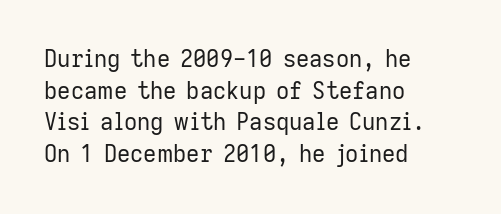
Q: Is the text bold? A: No.
Q: Is the text italic (slanted)? A: No, it is upright.
Q: Is the text underlined? A: No.
Q: How is the paragraph aligned? A: Left-aligned.
Q: Is the spacing between letters normal or unusually wide? A: Normal.
Q: Is the spacing between lines tight, normal or loose? A: Normal.
